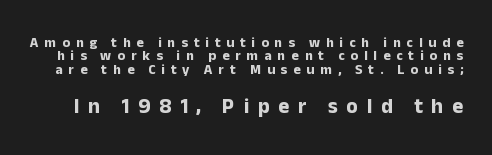
The image shows 21 px bold type, upright; set tight line spacing (0.95x), unusually wide letter spacing (+0.42 em), not underlined; the second (bottom) block is 1.5x larger.
